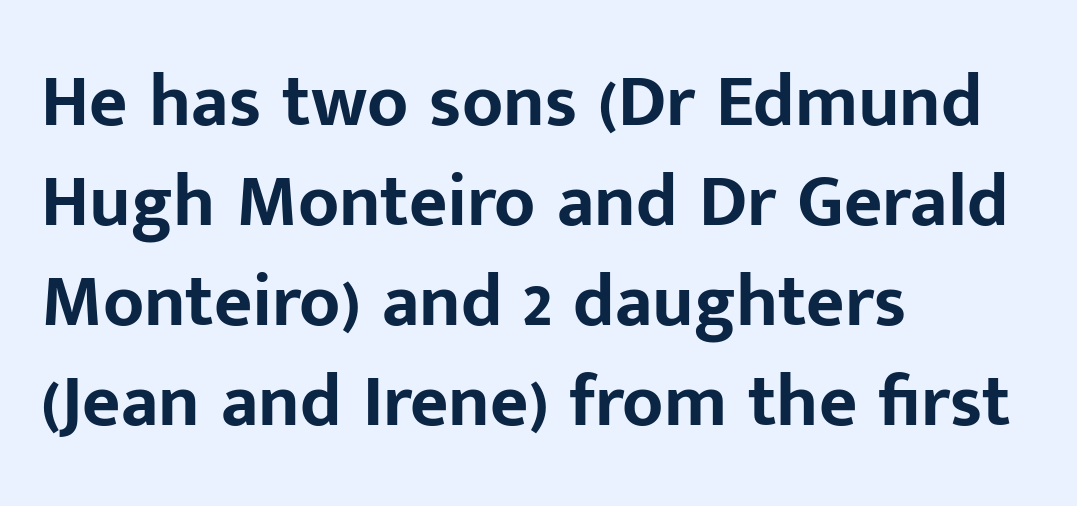
Q: Is the text bold? A: Yes.
Q: Is the text italic (slanted)? A: No, it is upright.
Q: Is the typeface a serif or a sans-serif typeface? A: Sans-serif.
Q: Is the text underlined? A: No.
Q: How is the paragraph aligned? A: Left-aligned.
Q: Is the spacing between letters normal or unusually wide? A: Normal.
Q: Is the spacing between lines tight, normal or loose? A: Normal.
Q: Width (condensed, normal, or wide)? A: Normal.
Q: Stroke contrast? A: Low.
Q: x-height? A: Medium.
Q: Monospaced? A: No.
